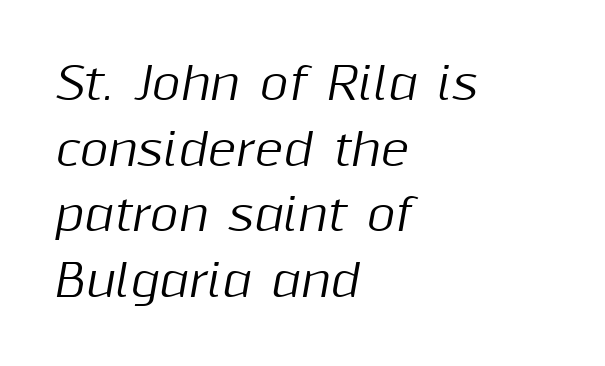
The image shows 44 px text type, italic (leaning right); set left-aligned, normal line spacing (1.49x), normal letter spacing, not underlined; medium stroke contrast and a medium x-height.
